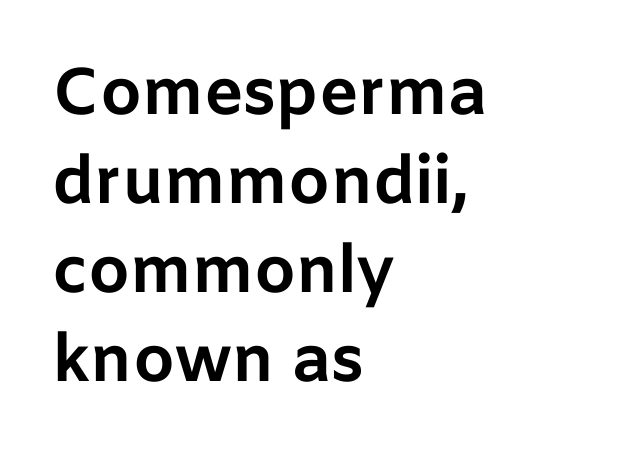
The image shows 66 px bold sans-serif type, upright; set left-aligned, normal line spacing (1.35x), normal letter spacing, not underlined; low stroke contrast and a medium x-height.
